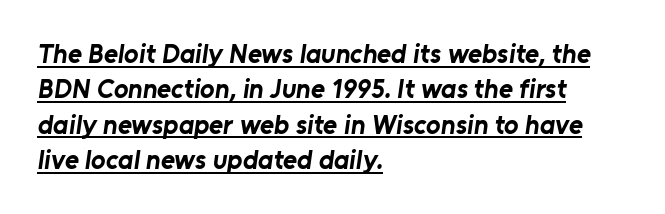
Horizontally, the lines are justified to the leading edge only. Glyph-to-glyph distance matches everyday printed text. The rendering uses a bold face; every stroke is thick and dark. Is there an underline? Yes — a line sits under the letters. Students, observe: this is what conventionally led text looks like.
